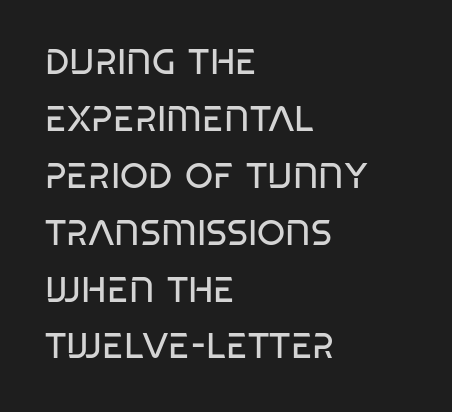
The image shows 36 px regular-weight, condensed sans-serif type, upright; set left-aligned, normal line spacing (1.58x), normal letter spacing, not underlined; low stroke contrast and a large x-height.
